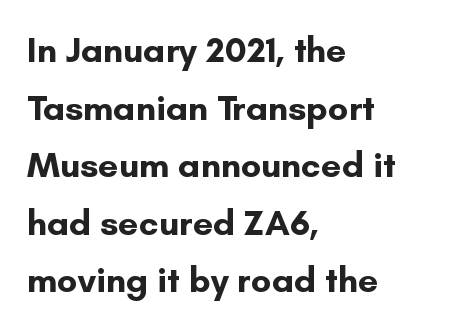
Layout note: lines flush left. Horizontal bands of white between lines are of average thickness. The letters carry no serifs — their stems end cleanly without finishing strokes. Descenders hang freely into open space.
